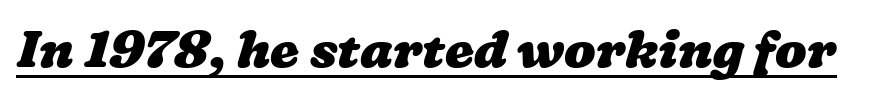
{"bold": "yes", "weight": "heavy", "width": "wide", "stroke_contrast": "low", "x_height": "medium", "monospaced": "no", "underline": "yes", "letter_spacing": "normal", "letter_spacing_em": 0.0, "glyph_px": 52}
